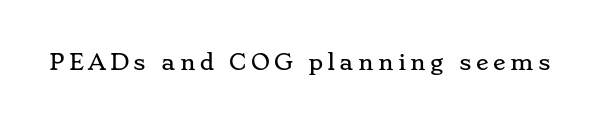
Q: Is the text italic (slanted)? A: No, it is upright.
Q: Is the text underlined? A: No.
Q: Is the spacing between letters normal or unusually wide? A: Unusually wide.
